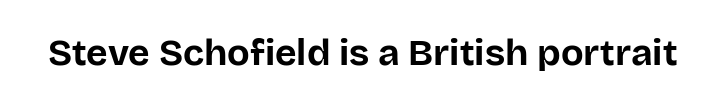
The image shows 37 px bold sans-serif type, upright; set normal letter spacing, not underlined; low stroke contrast and a large x-height.
